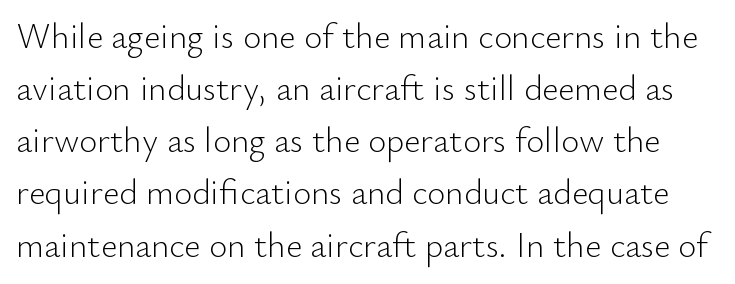
Font category for this specimen: sans-serif. Spacing verdict: proportional, widths tailored to each character. Rows of type keep a routine distance in the vertical direction. Nothing unusual about the tracking: characters are spaced as the font intends. Stems and bowls with no extra thickness — not bold.
